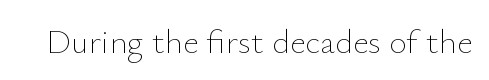
Q: Is the text bold? A: No.
Q: Is the text italic (slanted)? A: No, it is upright.
Q: Is the text underlined? A: No.
Q: Is the spacing between letters normal or unusually wide? A: Normal.
Q: Width (condensed, normal, or wide)? A: Normal.
Q: Stroke contrast? A: Low.
Q: x-height? A: Small.
Q: Monospaced? A: No.
